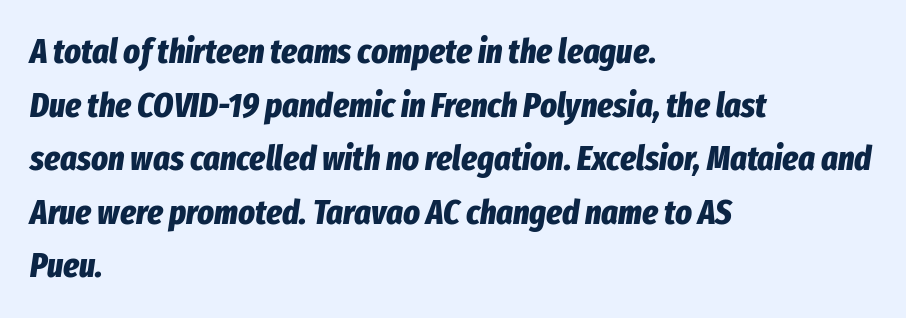
{"italic": "yes", "lean": "right", "slant_degrees": 8, "bold": "yes", "weight": "bold", "width": "condensed", "stroke_contrast": "low", "x_height": "medium", "monospaced": "no", "underline": "no", "align": "left", "line_spacing": "normal", "line_spacing_ratio": 1.53, "letter_spacing": "normal", "letter_spacing_em": 0.0, "glyph_px": 35}
